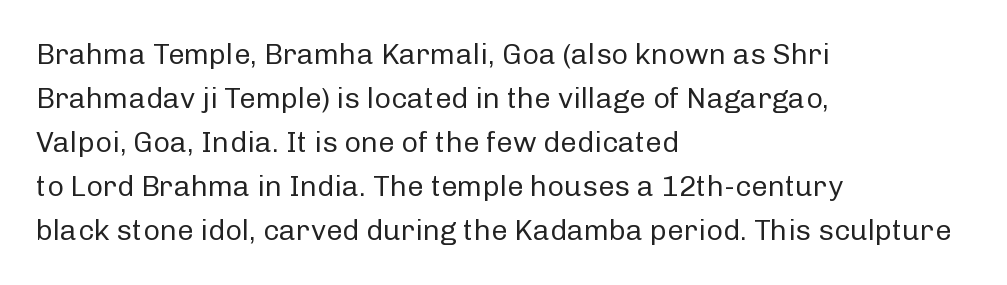
The image shows 29 px regular-weight sans-serif type, upright; set left-aligned, normal line spacing (1.52x), normal letter spacing, not underlined; low stroke contrast and a medium x-height.
